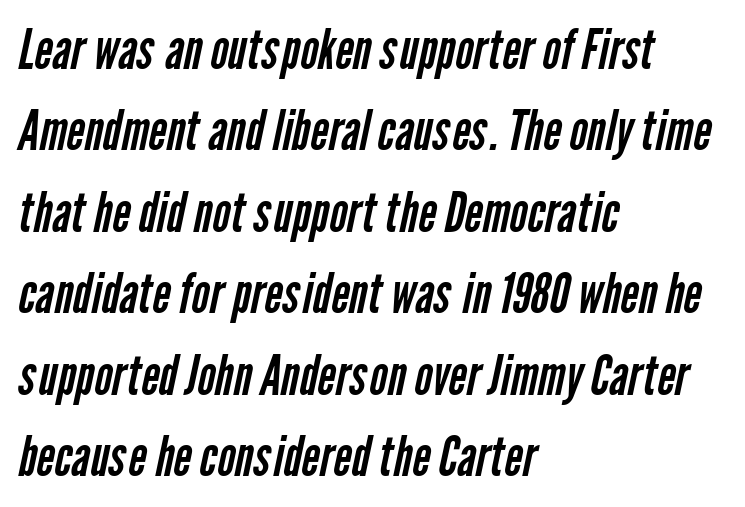
The image shows 55 px regular-weight, condensed sans-serif type; set left-aligned, normal line spacing (1.48x), normal letter spacing, not underlined; low stroke contrast and a medium x-height.
